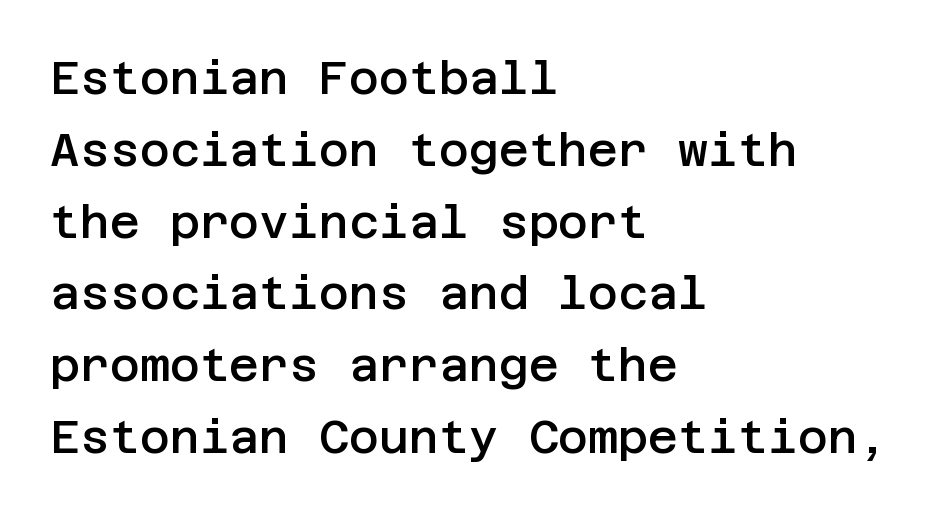
Q: Is the text bold? A: Semi-bold.
Q: Is the text italic (slanted)? A: No, it is upright.
Q: Is the typeface a serif or a sans-serif typeface? A: Sans-serif.
Q: Is the text underlined? A: No.
Q: How is the paragraph aligned? A: Left-aligned.
Q: Is the spacing between letters normal or unusually wide? A: Normal.
Q: Is the spacing between lines tight, normal or loose? A: Normal.
Q: Width (condensed, normal, or wide)? A: Normal.
Q: Stroke contrast? A: Low.
Q: x-height? A: Large.
